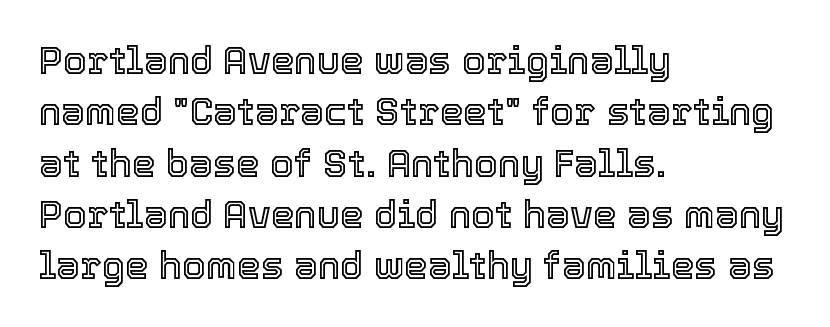
Q: Is the text italic (slanted)? A: No, it is upright.
Q: Is the text underlined? A: No.
Q: How is the paragraph aligned? A: Left-aligned.
Q: Is the spacing between letters normal or unusually wide? A: Normal.
Q: Is the spacing between lines tight, normal or loose? A: Normal.
Q: Width (condensed, normal, or wide)? A: Normal.
Q: x-height? A: Medium.
Q: Monospaced? A: No.
